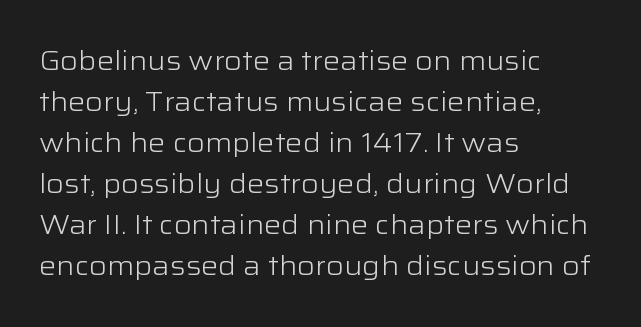
{"italic": "no", "bold": "no", "underline": "no", "align": "left", "line_spacing": "normal", "line_spacing_ratio": 1.52, "letter_spacing": "normal", "letter_spacing_em": 0.0, "glyph_px": 27}
